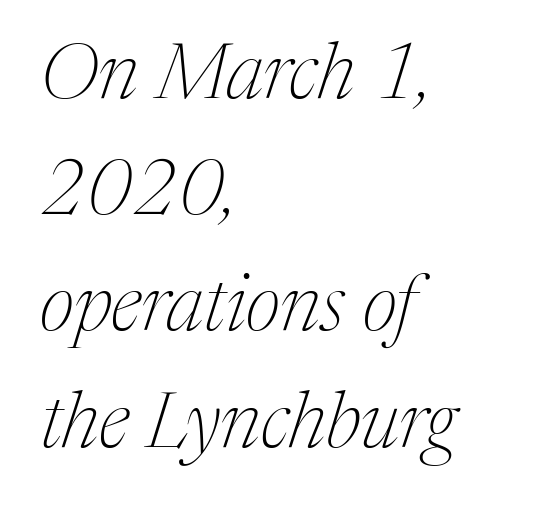
The image shows 78 px thin serif type, italic (leaning right); set left-aligned, normal line spacing (1.49x), normal letter spacing, not underlined; medium stroke contrast and a medium x-height.
